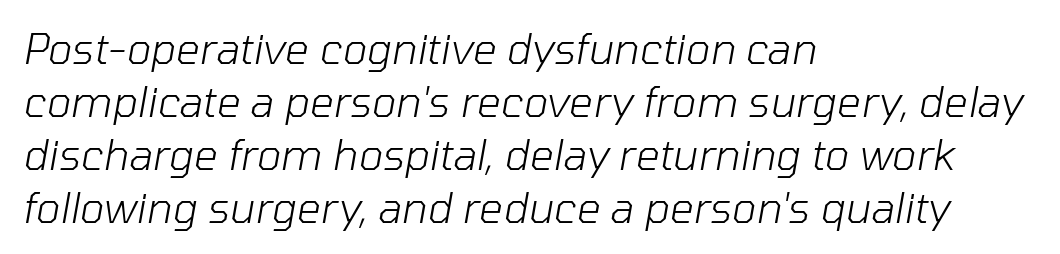
{"italic": "yes", "lean": "right", "slant_degrees": 10, "bold": "no", "weight": "light", "width": "normal", "stroke_contrast": "low", "x_height": "medium", "monospaced": "no", "underline": "no", "align": "left", "line_spacing": "normal", "line_spacing_ratio": 1.26, "letter_spacing": "normal", "letter_spacing_em": 0.0, "glyph_px": 42}
